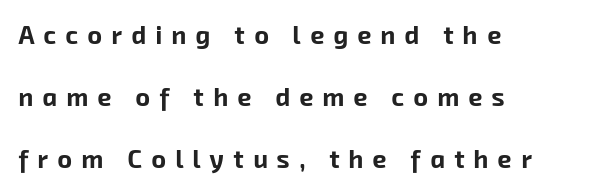
{"bold": "yes", "underline": "no", "align": "left", "line_spacing": "loose", "line_spacing_ratio": 2.48, "letter_spacing": "wide", "letter_spacing_em": 0.37, "glyph_px": 25}
